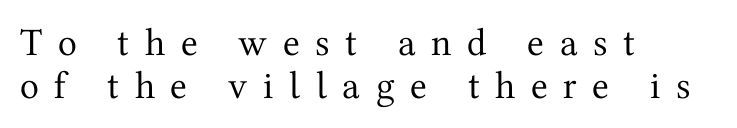
{"serif": "yes", "italic": "no", "bold": "no", "weight": "regular", "width": "normal", "stroke_contrast": "medium", "x_height": "medium", "monospaced": "no", "underline": "no", "align": "left", "line_spacing": "tight", "line_spacing_ratio": 1.09, "letter_spacing": "wide", "letter_spacing_em": 0.4, "glyph_px": 39}
